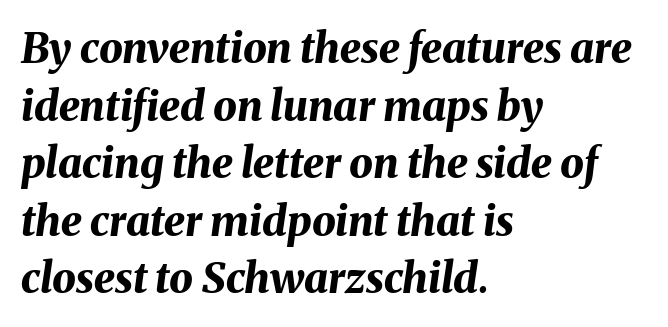
Q: Is the text bold? A: Yes.
Q: Is the text italic (slanted)? A: Yes, it leans right by about 8 degrees.
Q: Is the text underlined? A: No.
Q: How is the paragraph aligned? A: Left-aligned.
Q: Is the spacing between letters normal or unusually wide? A: Normal.
Q: Is the spacing between lines tight, normal or loose? A: Normal.
Q: Width (condensed, normal, or wide)? A: Normal.
Q: Stroke contrast? A: Medium.
Q: x-height? A: Medium.
Q: Monospaced? A: No.
